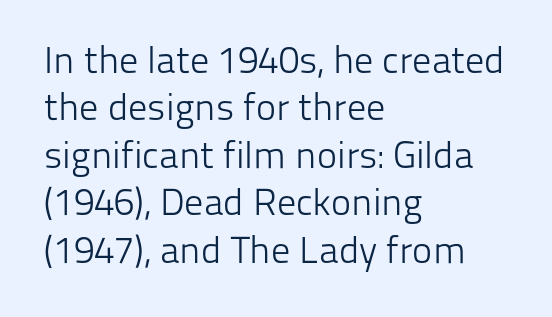
Ink coverage per letter is moderate at most. The face used here is proportionally spaced, like ordinary book or web type. Any mark beneath the type? The region is blank. Line beginnings align vertically; line endings do not. Nothing sits at the stroke ends, so this counts as sans-serif.
